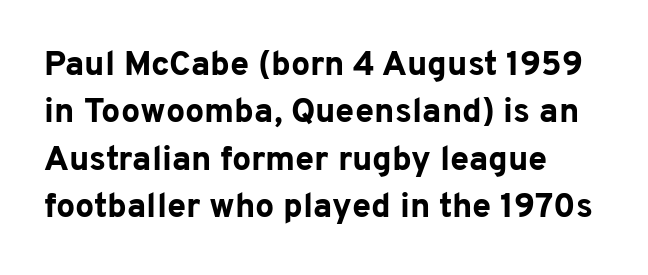
The image shows 34 px bold sans-serif type, upright; set left-aligned, normal line spacing (1.39x), normal letter spacing, not underlined; low stroke contrast and a medium x-height.
